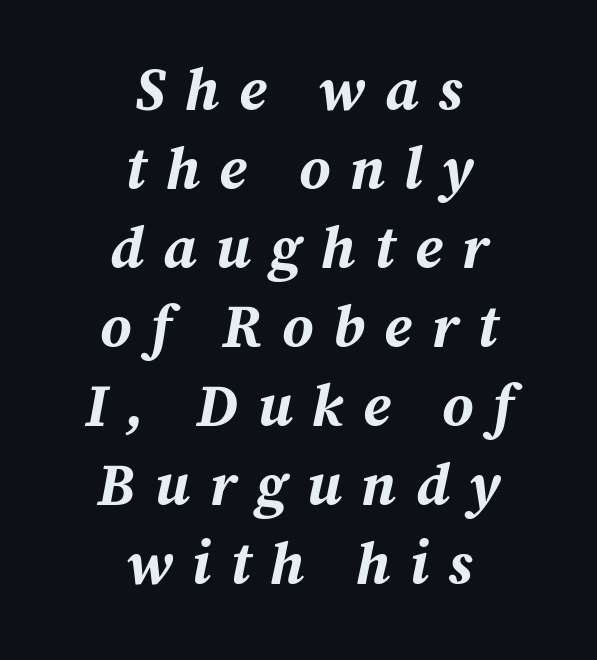
{"italic": "yes", "lean": "right", "slant_degrees": 12, "bold": "yes", "weight": "bold", "width": "normal", "stroke_contrast": "medium", "x_height": "medium", "monospaced": "no", "underline": "no", "align": "center", "line_spacing": "normal", "line_spacing_ratio": 1.34, "letter_spacing": "wide", "letter_spacing_em": 0.33, "glyph_px": 59}
